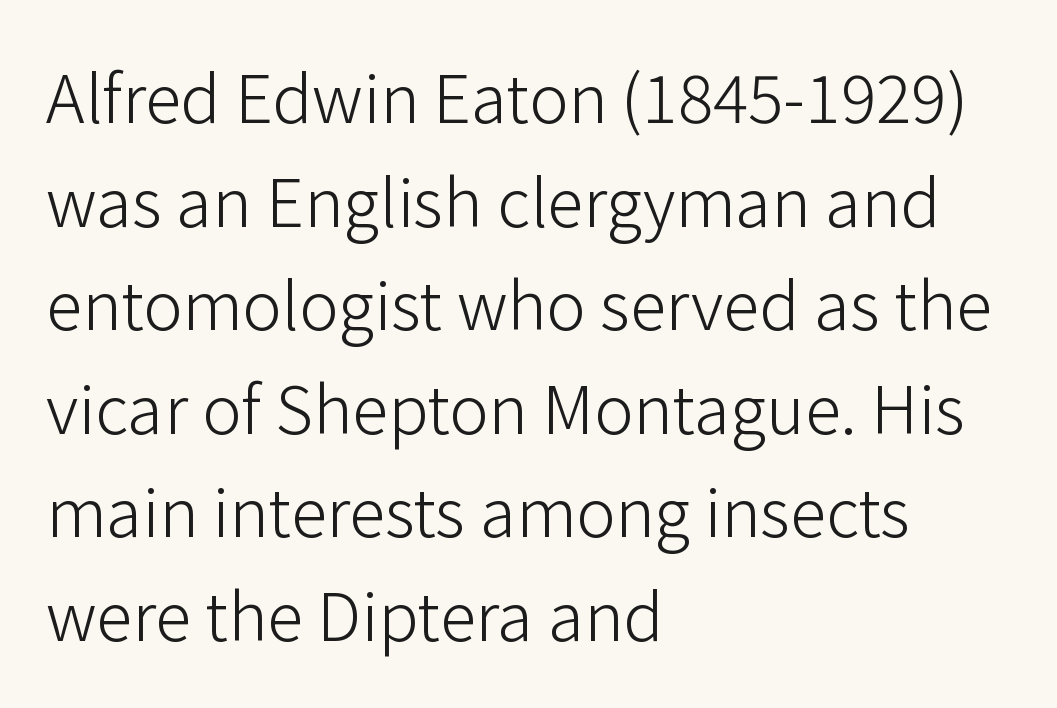
{"serif": "no", "italic": "no", "bold": "no", "weight": "light", "width": "normal", "stroke_contrast": "low", "x_height": "medium", "monospaced": "no", "underline": "no", "align": "left", "line_spacing": "normal", "line_spacing_ratio": 1.57, "letter_spacing": "normal", "letter_spacing_em": 0.0, "glyph_px": 66}
